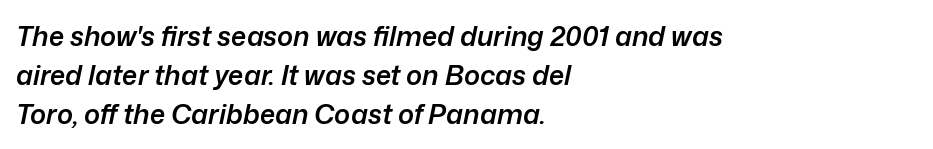
{"italic": "yes", "lean": "right", "slant_degrees": 12, "bold": "semi", "underline": "no", "align": "left", "line_spacing": "normal", "line_spacing_ratio": 1.44, "letter_spacing": "normal", "letter_spacing_em": 0.0, "glyph_px": 27}
